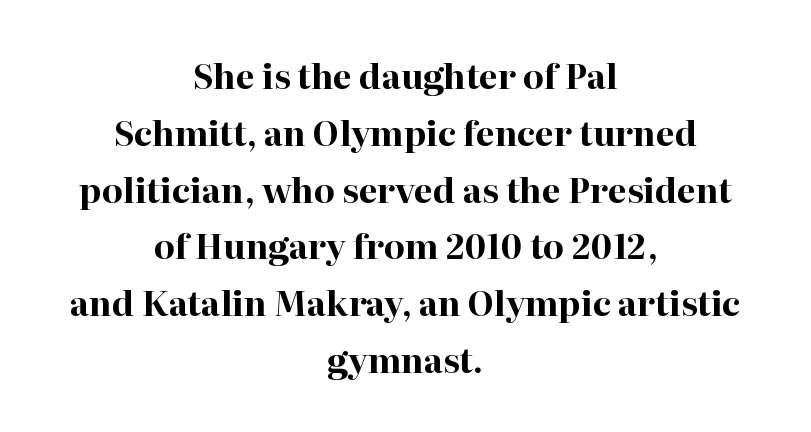
The image shows 34 px bold serif type, upright; set centered, normal line spacing (1.67x), normal letter spacing, not underlined; high stroke contrast and a medium x-height.
